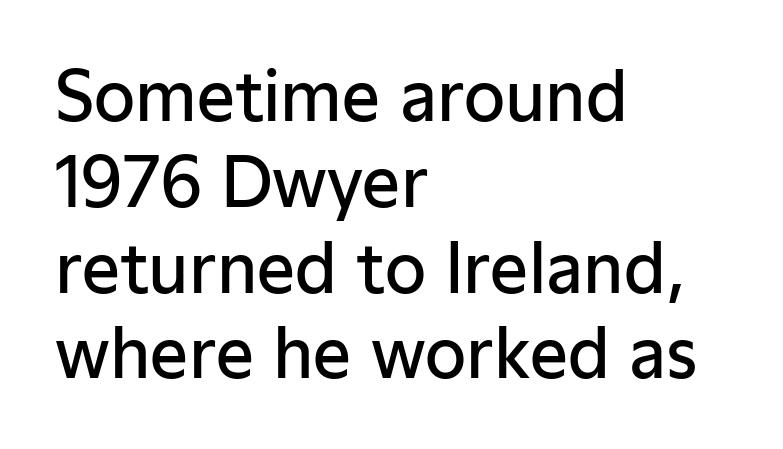
Q: Is the text bold? A: Semi-bold.
Q: Is the text italic (slanted)? A: No, it is upright.
Q: Is the typeface a serif or a sans-serif typeface? A: Sans-serif.
Q: Is the text underlined? A: No.
Q: How is the paragraph aligned? A: Left-aligned.
Q: Is the spacing between letters normal or unusually wide? A: Normal.
Q: Is the spacing between lines tight, normal or loose? A: Normal.
Q: Width (condensed, normal, or wide)? A: Normal.
Q: Stroke contrast? A: Low.
Q: x-height? A: Medium.
Q: Monospaced? A: No.
